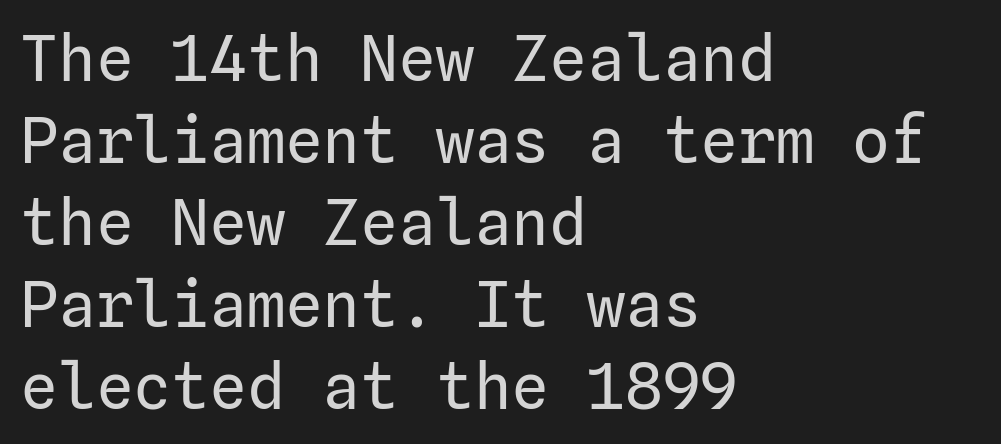
Q: Is the text bold? A: No.
Q: Is the text italic (slanted)? A: No, it is upright.
Q: Is the typeface a serif or a sans-serif typeface? A: Sans-serif.
Q: Is the text underlined? A: No.
Q: How is the paragraph aligned? A: Left-aligned.
Q: Is the spacing between letters normal or unusually wide? A: Normal.
Q: Is the spacing between lines tight, normal or loose? A: Normal.
Q: Width (condensed, normal, or wide)? A: Normal.
Q: Stroke contrast? A: Low.
Q: x-height? A: Medium.
